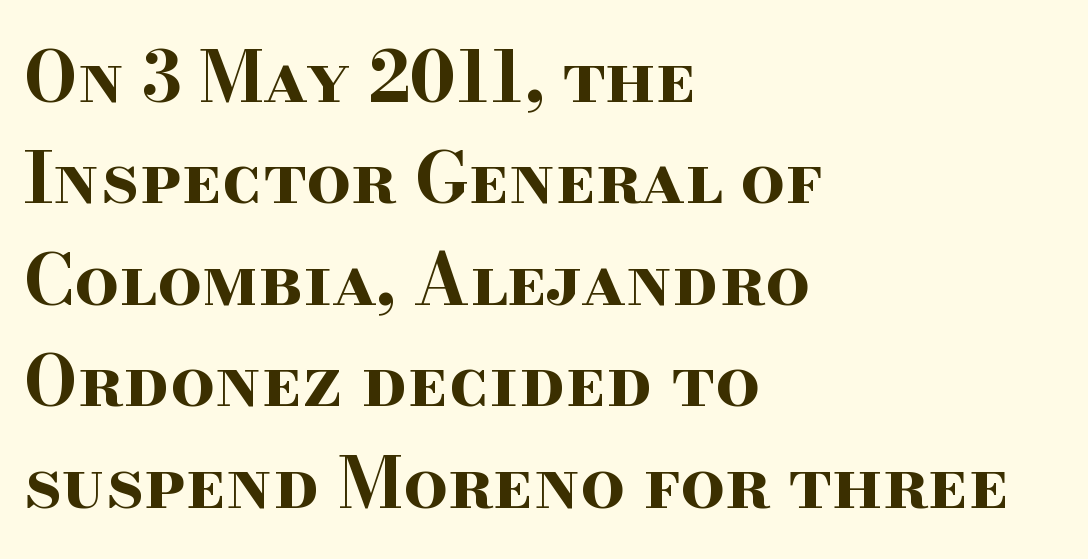
If you drew a ruler down the left edge, every line would touch it. Nothing unusual about the tracking: characters are spaced as the font intends. The lettering holds an erect, upright posture throughout. A clean baseline with only descenders dipping below it. Spacing verdict: proportional, widths tailored to each character. Serif or sans? Serif — the stroke terminals have little feet.
